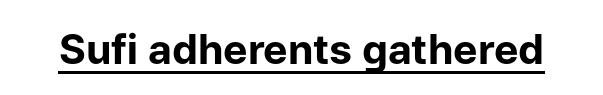
{"serif": "no", "italic": "no", "bold": "yes", "weight": "bold", "width": "normal", "stroke_contrast": "low", "x_height": "medium", "monospaced": "no", "underline": "yes", "letter_spacing": "normal", "letter_spacing_em": 0.0, "glyph_px": 41}
